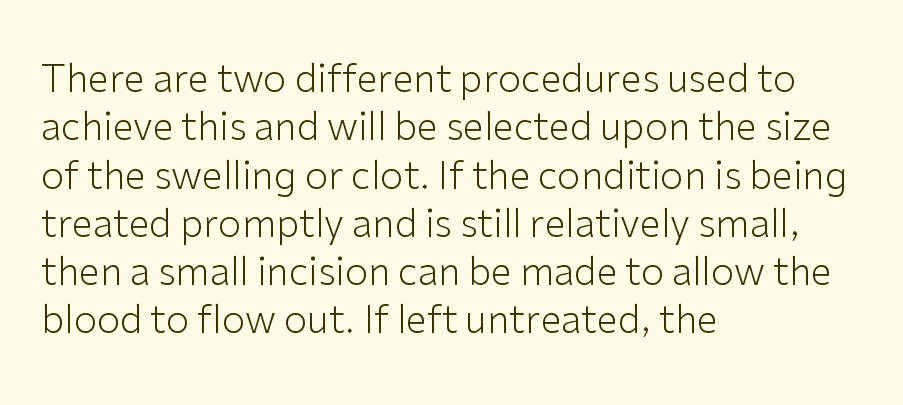
No extra ink here — the face is not bold. Italic? Not at all — the glyphs are vertical. Short note: letters normally spaced. Descenders hang freely into open space. The compositor pushed each line to the left boundary. The passage shown is typed in a proportional face where columns would drift.
